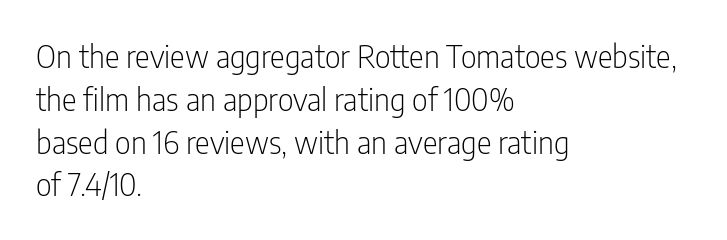
Q: Is the text bold? A: No.
Q: Is the text italic (slanted)? A: No, it is upright.
Q: Is the typeface a serif or a sans-serif typeface? A: Sans-serif.
Q: Is the text underlined? A: No.
Q: How is the paragraph aligned? A: Left-aligned.
Q: Is the spacing between letters normal or unusually wide? A: Normal.
Q: Is the spacing between lines tight, normal or loose? A: Normal.
Q: Width (condensed, normal, or wide)? A: Condensed.
Q: Stroke contrast? A: Low.
Q: x-height? A: Medium.
Q: Monospaced? A: No.
